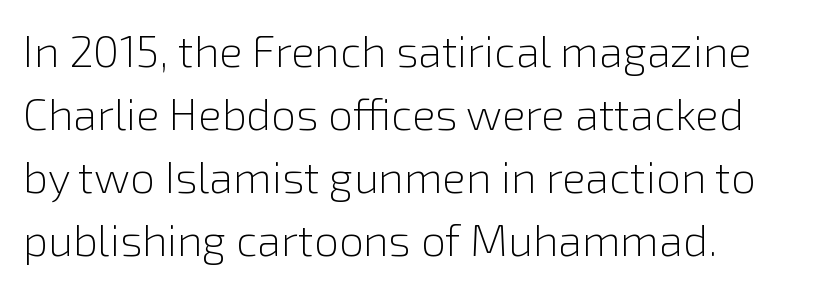
{"serif": "no", "italic": "no", "bold": "no", "weight": "light", "width": "normal", "x_height": "medium", "monospaced": "no", "underline": "no", "align": "left", "line_spacing": "normal", "line_spacing_ratio": 1.43, "letter_spacing": "normal", "letter_spacing_em": 0.0, "glyph_px": 44}
